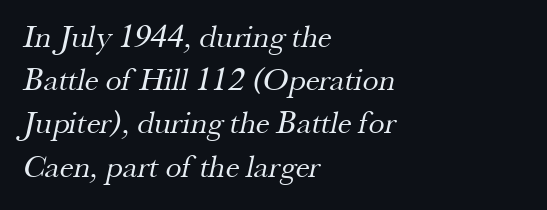
The image shows 32 px regular-weight serif type; set left-aligned, normal line spacing (1.35x), normal letter spacing, not underlined; medium stroke contrast and a small x-height.
